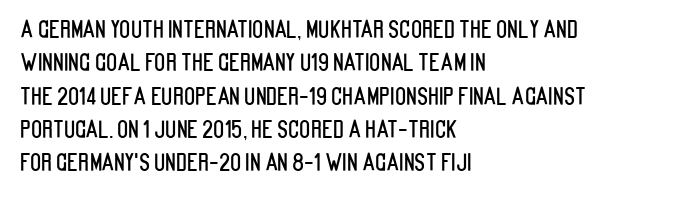
{"italic": "no", "underline": "no", "align": "left", "line_spacing": "normal", "line_spacing_ratio": 1.45, "letter_spacing": "normal", "letter_spacing_em": 0.0, "glyph_px": 23}
